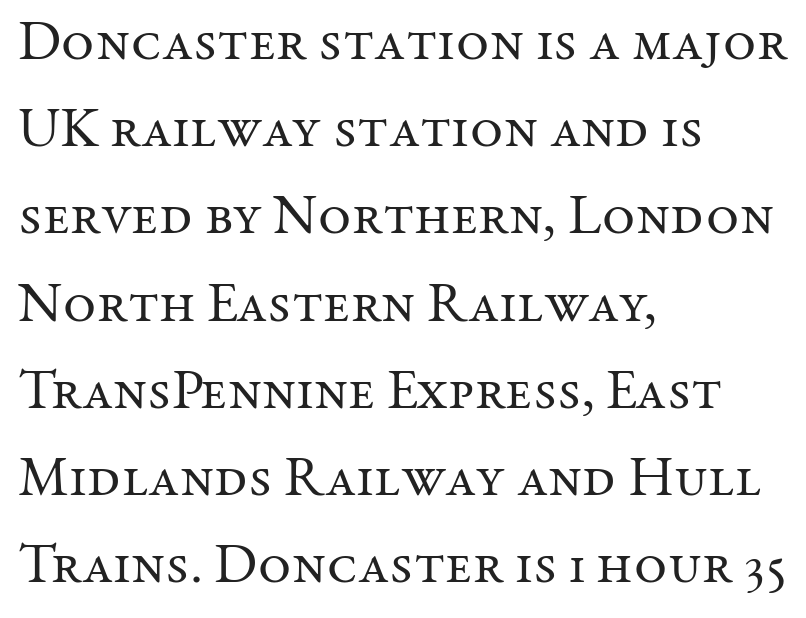
The image shows 57 px regular-weight serif type, upright; set left-aligned, normal line spacing (1.53x), normal letter spacing, not underlined; medium stroke contrast and a medium x-height.
